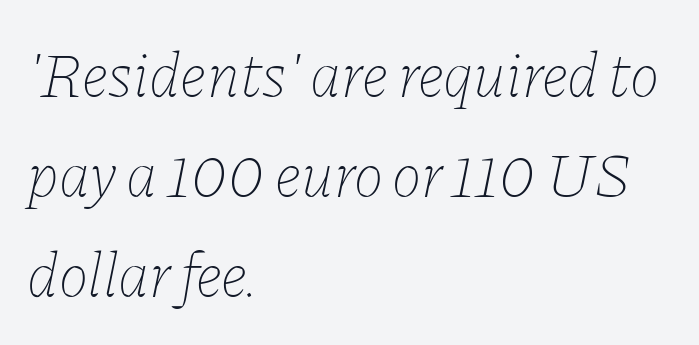
The image shows 63 px thin type, italic (leaning right); set left-aligned, normal line spacing (1.59x), normal letter spacing, not underlined; low stroke contrast and a medium x-height.
